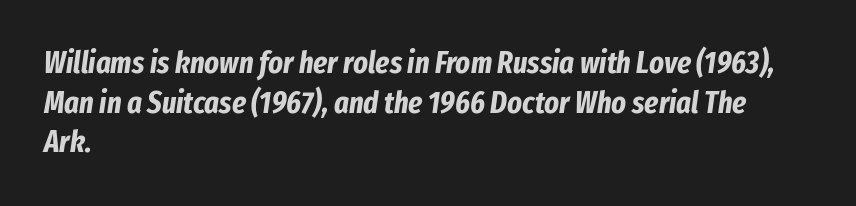
{"italic": "yes", "lean": "right", "slant_degrees": 8, "bold": "yes", "weight": "bold", "width": "condensed", "stroke_contrast": "low", "x_height": "medium", "monospaced": "no", "underline": "no", "align": "left", "line_spacing": "normal", "line_spacing_ratio": 1.28, "letter_spacing": "normal", "letter_spacing_em": 0.0, "glyph_px": 31}
